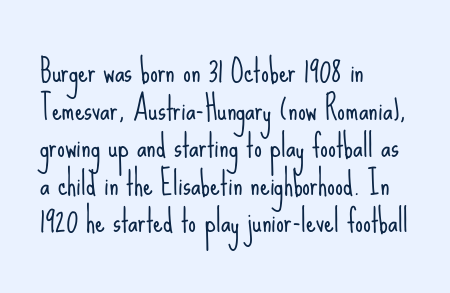
Q: Is the text bold? A: No.
Q: Is the text italic (slanted)? A: No, it is upright.
Q: Is the typeface a serif or a sans-serif typeface? A: Sans-serif.
Q: Is the text underlined? A: No.
Q: How is the paragraph aligned? A: Left-aligned.
Q: Is the spacing between letters normal or unusually wide? A: Normal.
Q: Width (condensed, normal, or wide)? A: Condensed.
Q: Stroke contrast? A: Low.
Q: x-height? A: Small.
Q: Monospaced? A: No.
